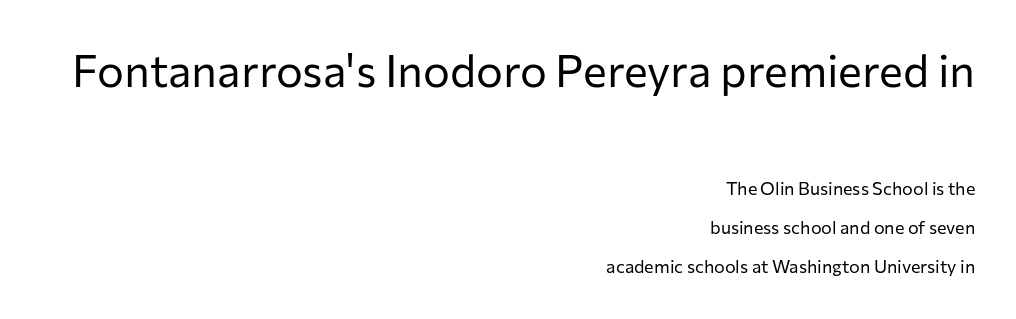
Q: Is the text bold? A: No.
Q: Is the text italic (slanted)? A: No, it is upright.
Q: Is the typeface a serif or a sans-serif typeface? A: Sans-serif.
Q: Is the text underlined? A: No.
Q: How is the paragraph aligned? A: Right-aligned.
Q: Is the spacing between letters normal or unusually wide? A: Normal.
Q: Is the spacing between lines tight, normal or loose? A: Loose.
Q: Which block of text is set in a larger size, the first (top) or the second (bottom)? A: The first (top) one.
Q: Width (condensed, normal, or wide)? A: Normal.
Q: Stroke contrast? A: Low.
Q: x-height? A: Medium.
Q: Monospaced? A: No.
